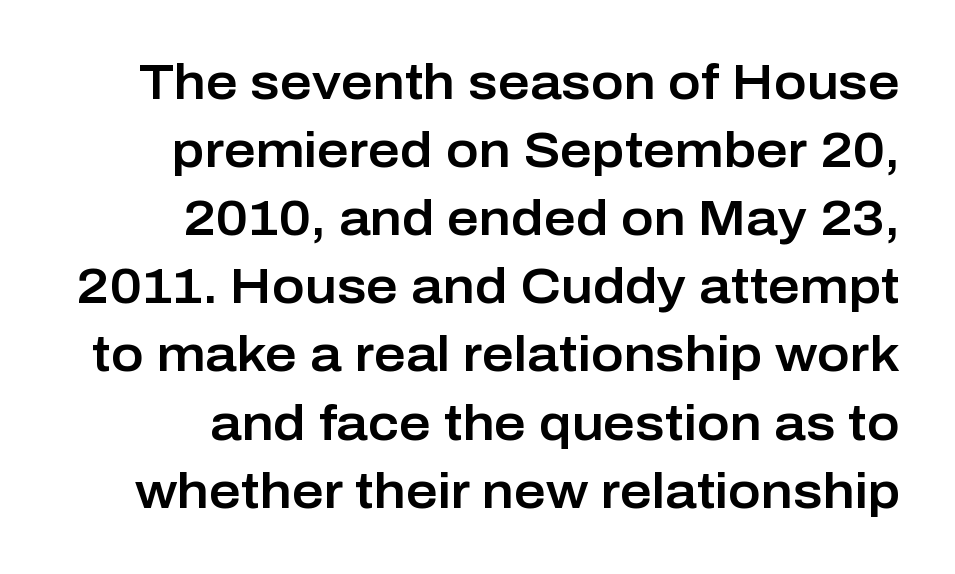
Check where the strokes stop: nothing finishes them off — pure sans. Do the letters lean? They stand straight. A flush-right, rag-left setting is used for this passage. The letters advance in unequal steps, a hallmark of proportional type. Does extra space separate the letters? No, they use regular spacing. Horizontal bands of white between lines are of average thickness.
